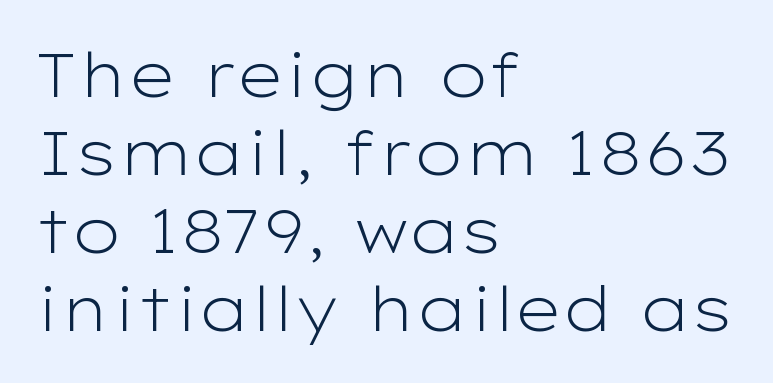
{"serif": "no", "italic": "no", "bold": "no", "weight": "light", "width": "wide", "stroke_contrast": "low", "x_height": "medium", "monospaced": "no", "underline": "no", "align": "left", "line_spacing": "normal", "line_spacing_ratio": 1.26, "letter_spacing": "normal", "letter_spacing_em": 0.0, "glyph_px": 62}
